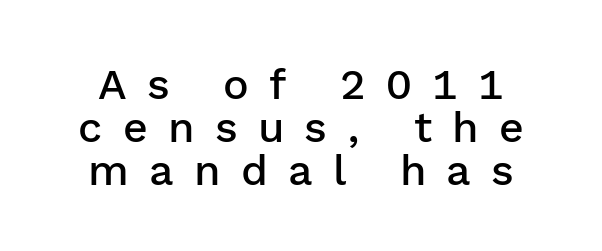
{"serif": "no", "italic": "no", "bold": "semi", "weight": "semibold", "width": "normal", "stroke_contrast": "low", "x_height": "medium", "monospaced": "no", "underline": "no", "line_spacing": "tight", "line_spacing_ratio": 1.0, "letter_spacing": "wide", "letter_spacing_em": 0.47, "glyph_px": 43}
